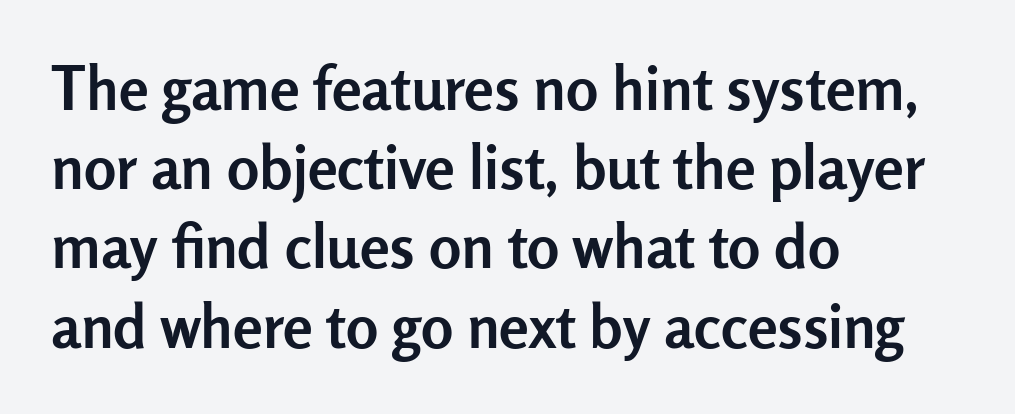
The image shows 60 px semibold sans-serif type, upright; set left-aligned, normal line spacing (1.32x), normal letter spacing, not underlined; low stroke contrast and a medium x-height.
